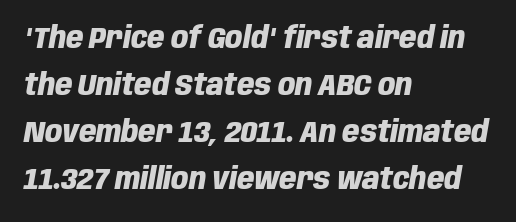
Q: Is the text bold? A: Yes.
Q: Is the text italic (slanted)? A: Yes, it leans right by about 10 degrees.
Q: Is the text underlined? A: No.
Q: How is the paragraph aligned? A: Left-aligned.
Q: Is the spacing between letters normal or unusually wide? A: Normal.
Q: Is the spacing between lines tight, normal or loose? A: Normal.
Q: Width (condensed, normal, or wide)? A: Condensed.
Q: Stroke contrast? A: Low.
Q: x-height? A: Large.
Q: Monospaced? A: No.
